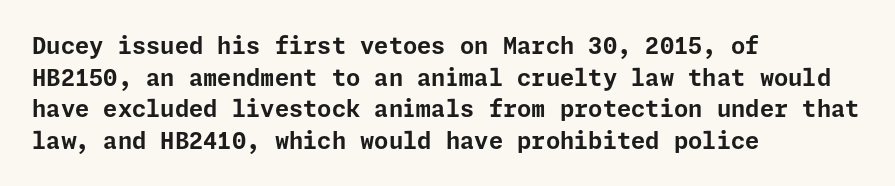
Q: Is the text bold? A: Yes.
Q: Is the text italic (slanted)? A: No, it is upright.
Q: Is the text underlined? A: No.
Q: How is the paragraph aligned? A: Left-aligned.
Q: Is the spacing between letters normal or unusually wide? A: Normal.
Q: Is the spacing between lines tight, normal or loose? A: Normal.
